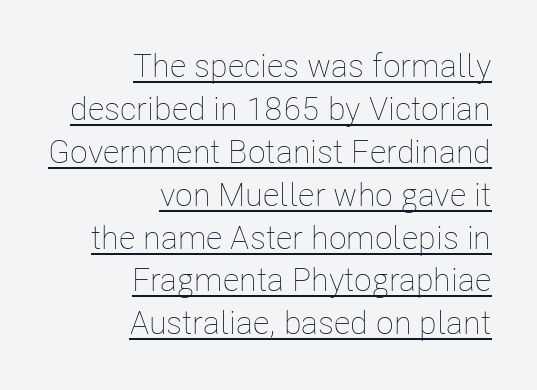
Q: Is the text bold? A: No.
Q: Is the text italic (slanted)? A: No, it is upright.
Q: Is the text underlined? A: Yes.
Q: How is the paragraph aligned? A: Right-aligned.
Q: Is the spacing between letters normal or unusually wide? A: Normal.
Q: Is the spacing between lines tight, normal or loose? A: Normal.
Q: Width (condensed, normal, or wide)? A: Condensed.
Q: Stroke contrast? A: Low.
Q: x-height? A: Medium.
Q: Monospaced? A: No.
